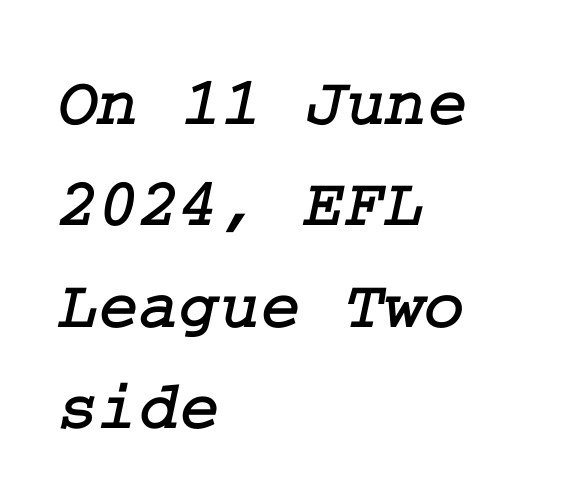
{"serif": "yes", "width": "normal", "stroke_contrast": "low", "x_height": "medium", "underline": "no", "align": "left", "line_spacing": "normal", "line_spacing_ratio": 1.47, "letter_spacing": "normal", "letter_spacing_em": 0.0, "glyph_px": 69}
